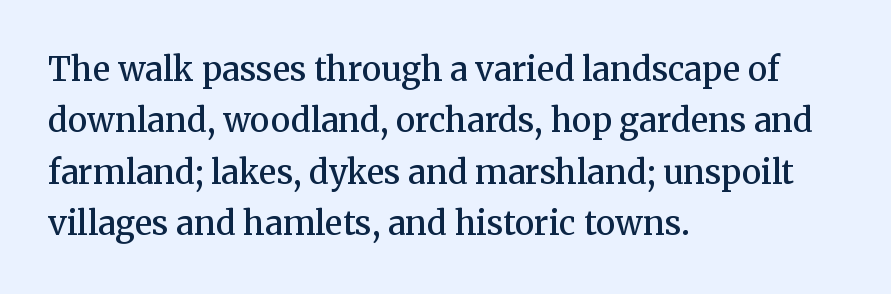
{"serif": "yes", "italic": "no", "bold": "semi", "weight": "semibold", "width": "normal", "stroke_contrast": "medium", "x_height": "medium", "monospaced": "no", "underline": "no", "align": "left", "line_spacing": "normal", "line_spacing_ratio": 1.56, "letter_spacing": "normal", "letter_spacing_em": 0.0, "glyph_px": 33}
